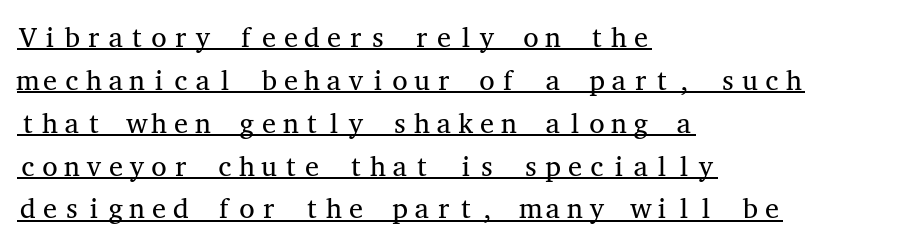
Q: Is the text bold? A: No.
Q: Is the text italic (slanted)? A: No, it is upright.
Q: Is the typeface a serif or a sans-serif typeface? A: Serif.
Q: Is the text underlined? A: Yes.
Q: How is the paragraph aligned? A: Left-aligned.
Q: Is the spacing between letters normal or unusually wide? A: Normal.
Q: Is the spacing between lines tight, normal or loose? A: Normal.
Q: Width (condensed, normal, or wide)? A: Wide.
Q: Stroke contrast? A: Medium.
Q: x-height? A: Medium.
Q: Monospaced? A: Yes.
